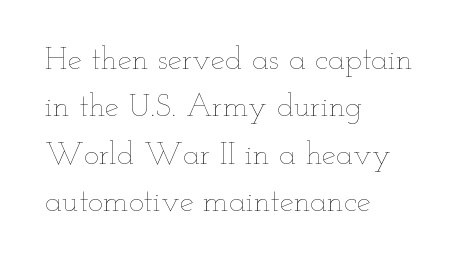
Characters remain perfectly vertical along every line. The letters sit at their default tracking, neither squeezed nor spread. Caption: face not bold, strokes unweighted. The passage shown is typed in a proportional face where columns would drift.
